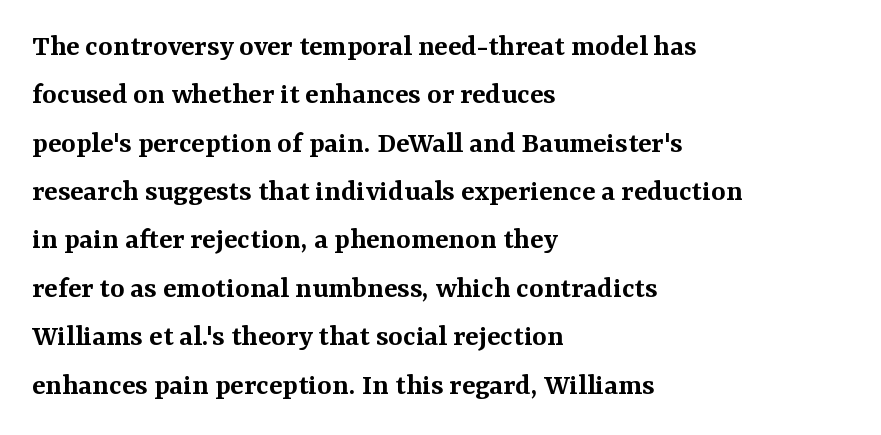
{"serif": "yes", "italic": "no", "bold": "semi", "weight": "semibold", "width": "normal", "stroke_contrast": "medium", "x_height": "medium", "monospaced": "no", "underline": "no", "align": "left", "line_spacing": "normal", "line_spacing_ratio": 1.56, "letter_spacing": "normal", "letter_spacing_em": 0.0, "glyph_px": 31}
